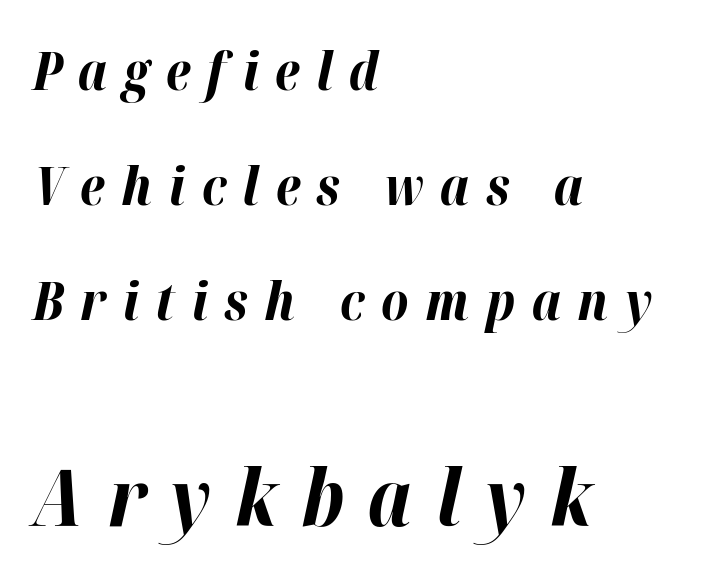
{"italic": "yes", "lean": "right", "slant_degrees": 12, "bold": "yes", "weight": "bold", "width": "normal", "stroke_contrast": "high", "x_height": "medium", "monospaced": "no", "underline": "no", "align": "left", "line_spacing": "loose", "line_spacing_ratio": 2.17, "letter_spacing": "wide", "letter_spacing_em": 0.31, "larger_block": "second", "size_ratio": 1.49, "glyph_px": 79}
